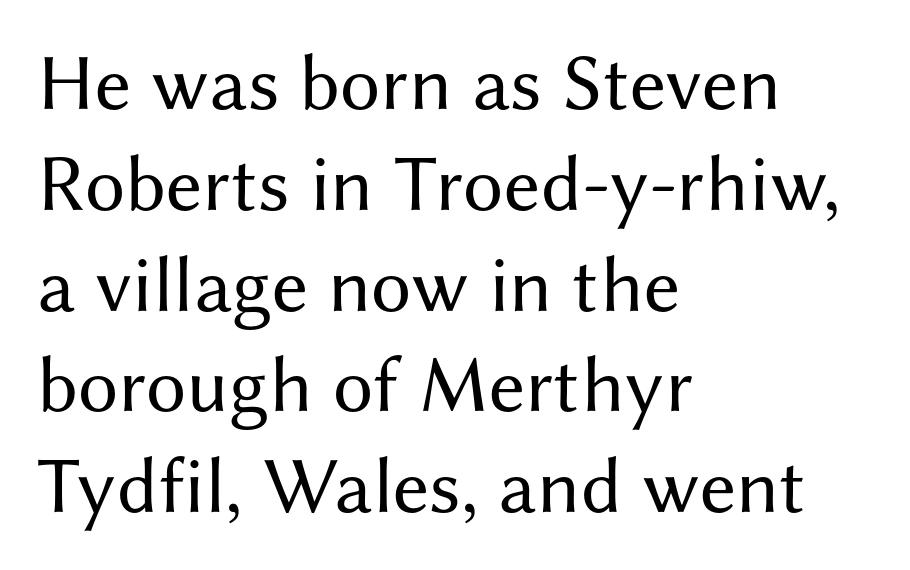
The image shows 80 px regular-weight sans-serif type, upright; set left-aligned, normal line spacing (1.26x), normal letter spacing, not underlined; medium stroke contrast and a medium x-height.
